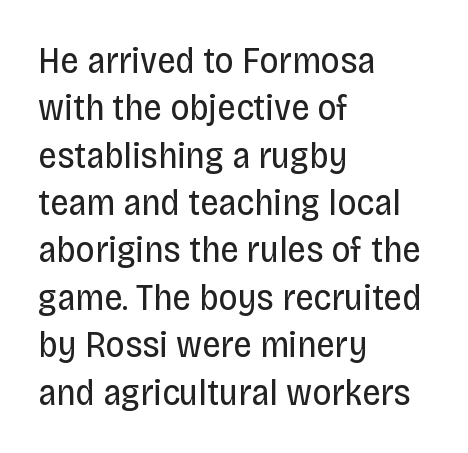
Q: Is the text bold? A: No.
Q: Is the text italic (slanted)? A: No, it is upright.
Q: Is the typeface a serif or a sans-serif typeface? A: Sans-serif.
Q: Is the text underlined? A: No.
Q: How is the paragraph aligned? A: Left-aligned.
Q: Is the spacing between letters normal or unusually wide? A: Normal.
Q: Is the spacing between lines tight, normal or loose? A: Normal.
Q: Width (condensed, normal, or wide)? A: Condensed.
Q: Stroke contrast? A: Low.
Q: x-height? A: Large.
Q: Monospaced? A: No.
